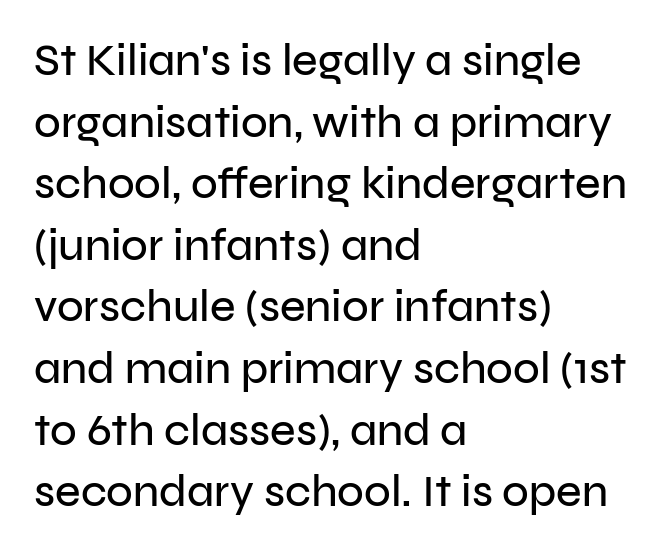
Q: Is the text italic (slanted)? A: No, it is upright.
Q: Is the typeface a serif or a sans-serif typeface? A: Sans-serif.
Q: Is the text underlined? A: No.
Q: How is the paragraph aligned? A: Left-aligned.
Q: Is the spacing between letters normal or unusually wide? A: Normal.
Q: Is the spacing between lines tight, normal or loose? A: Normal.
Q: Width (condensed, normal, or wide)? A: Normal.
Q: Stroke contrast? A: Low.
Q: x-height? A: Medium.
Q: Monospaced? A: No.
